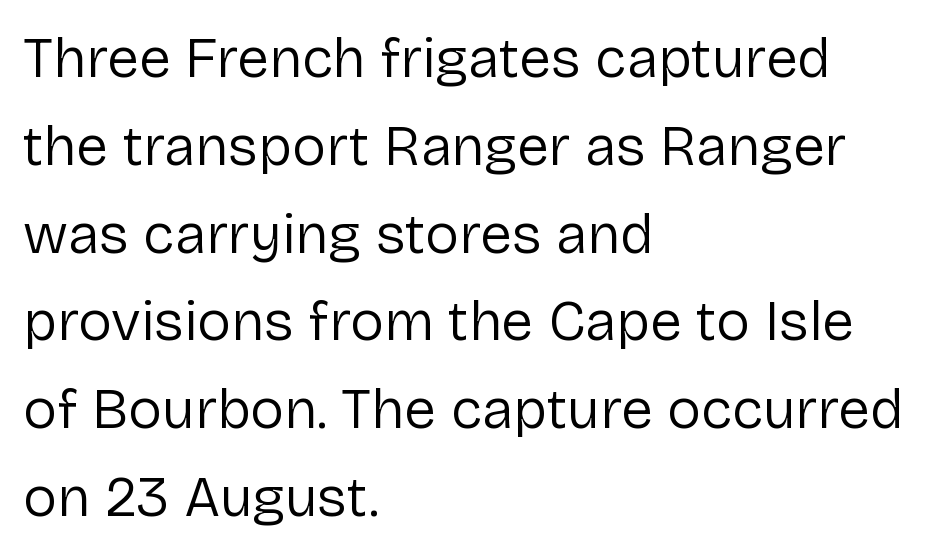
The image shows 57 px regular-weight sans-serif type, upright; set left-aligned, normal line spacing (1.54x), normal letter spacing, not underlined; low stroke contrast and a medium x-height.
